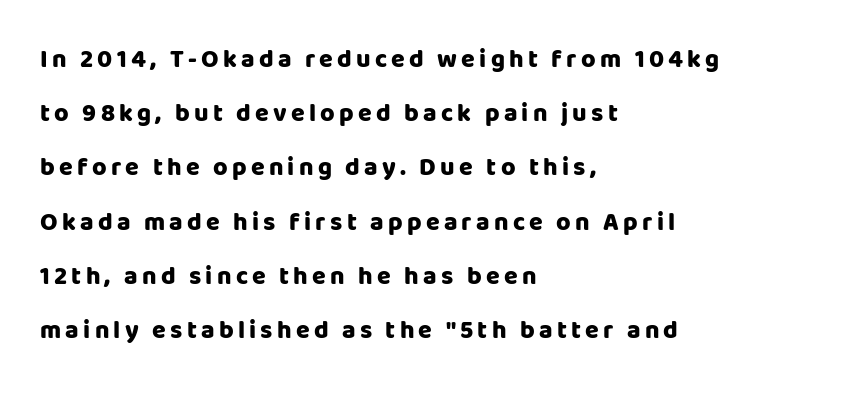
The image shows 25 px bold type, upright; set left-aligned, loose line spacing (2.17x), not underlined.
